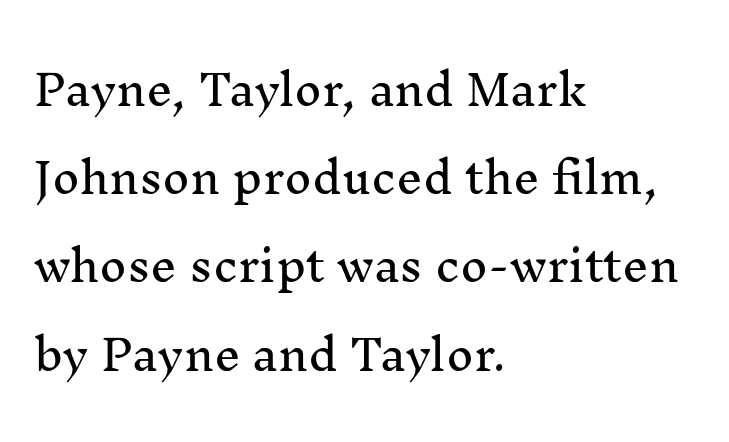
Q: Is the text italic (slanted)? A: No, it is upright.
Q: Is the typeface a serif or a sans-serif typeface? A: Serif.
Q: Is the text underlined? A: No.
Q: How is the paragraph aligned? A: Left-aligned.
Q: Is the spacing between letters normal or unusually wide? A: Normal.
Q: Is the spacing between lines tight, normal or loose? A: Loose.
Q: Width (condensed, normal, or wide)? A: Normal.
Q: Stroke contrast? A: Medium.
Q: x-height? A: Medium.
Q: Monospaced? A: No.
